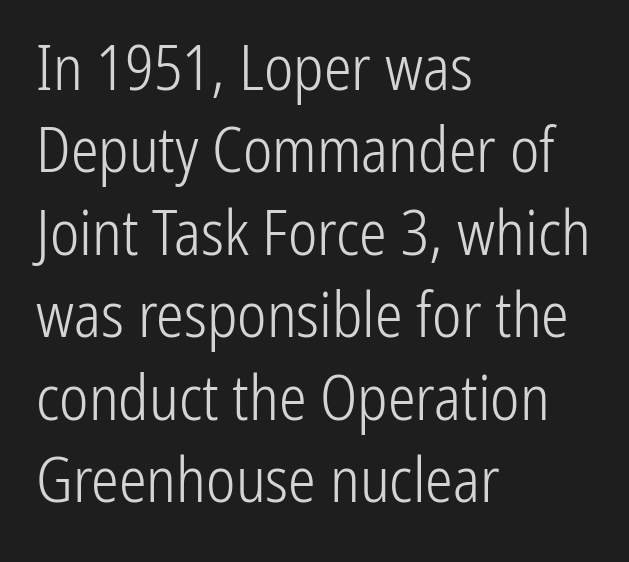
The image shows 62 px light, condensed sans-serif type, upright; set left-aligned, normal line spacing (1.33x), normal letter spacing, not underlined; low stroke contrast and a medium x-height.
